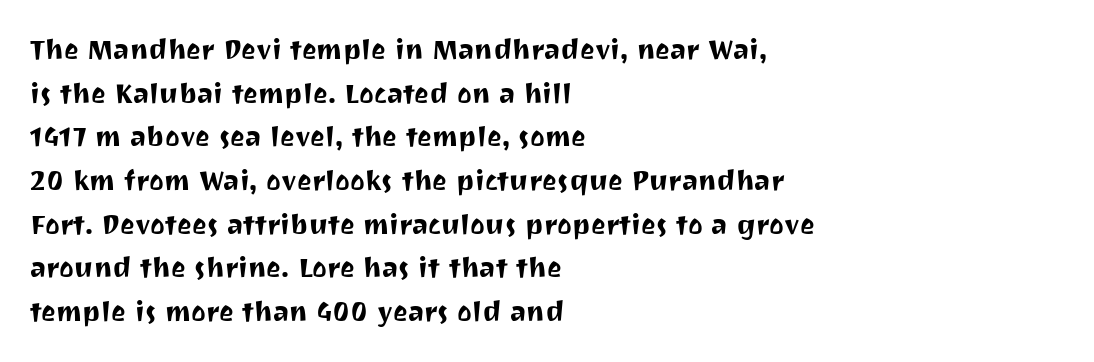
Q: Is the text italic (slanted)? A: No, it is upright.
Q: Is the typeface a serif or a sans-serif typeface? A: Sans-serif.
Q: Is the text underlined? A: No.
Q: How is the paragraph aligned? A: Left-aligned.
Q: Is the spacing between letters normal or unusually wide? A: Normal.
Q: Is the spacing between lines tight, normal or loose? A: Normal.
Q: Width (condensed, normal, or wide)? A: Normal.
Q: Stroke contrast? A: Medium.
Q: x-height? A: Medium.
Q: Monospaced? A: No.
